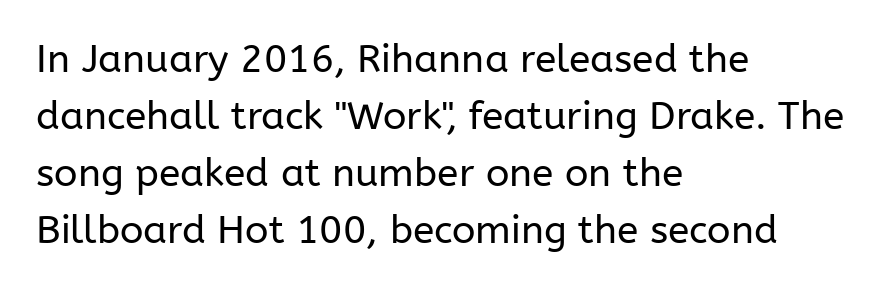
Q: Is the text bold? A: No.
Q: Is the text italic (slanted)? A: No, it is upright.
Q: Is the typeface a serif or a sans-serif typeface? A: Sans-serif.
Q: Is the text underlined? A: No.
Q: How is the paragraph aligned? A: Left-aligned.
Q: Is the spacing between letters normal or unusually wide? A: Normal.
Q: Is the spacing between lines tight, normal or loose? A: Normal.
Q: Width (condensed, normal, or wide)? A: Normal.
Q: Stroke contrast? A: Low.
Q: x-height? A: Medium.
Q: Monospaced? A: No.
